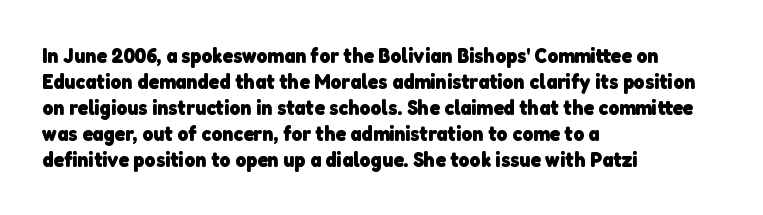
The image shows 21 px bold type; set left-aligned, line spacing 1.24x, normal letter spacing, not underlined.
